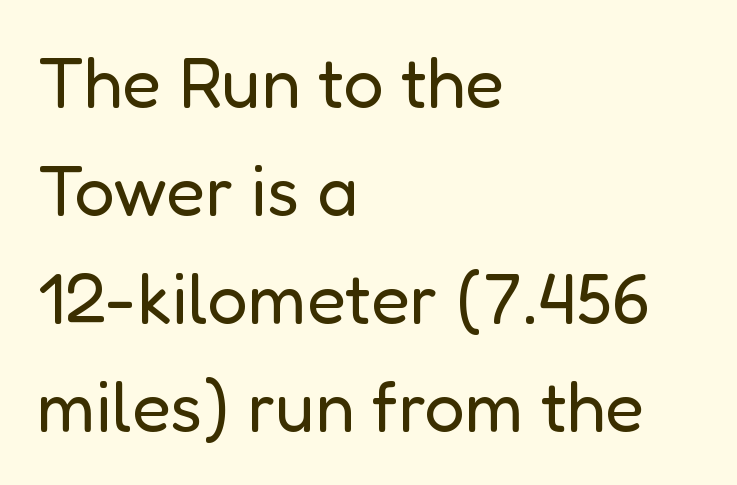
The image shows 71 px regular-weight sans-serif type, upright; set left-aligned, normal line spacing (1.52x), normal letter spacing, not underlined; low stroke contrast and a medium x-height.
